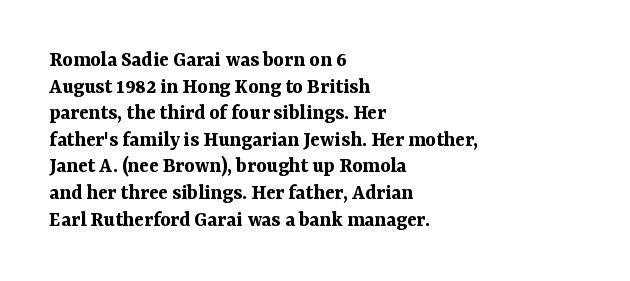
Which margin do the lines hug? The left one — the right edge is uneven. Weight check: bold — yes, fully. Tracking here is standard; glyphs follow each other at the usual distance. Unlike italic type, these characters show no tilt at all. Just letters on the line, the space beneath them empty.
